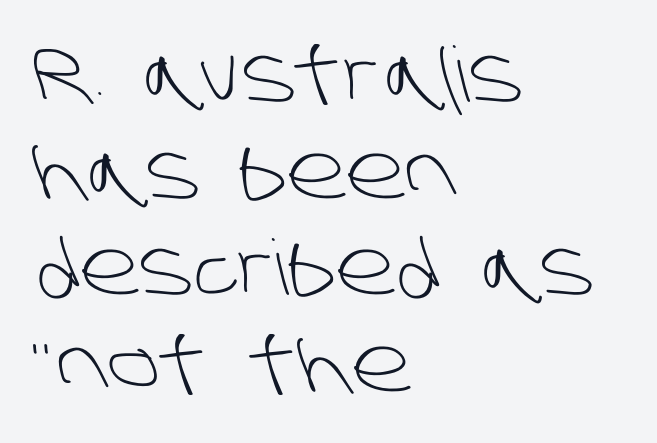
The weight would be labelled regular, book, light, or lighter still. The rendering shows plain stroke endings on the letterforms — a sans-serif design. The face used here is proportionally spaced, like ordinary book or web type. The baseline area is clear. The space between consecutive lines is moderate. A student would call this left alignment; a typographer would say flush left, rag right.
